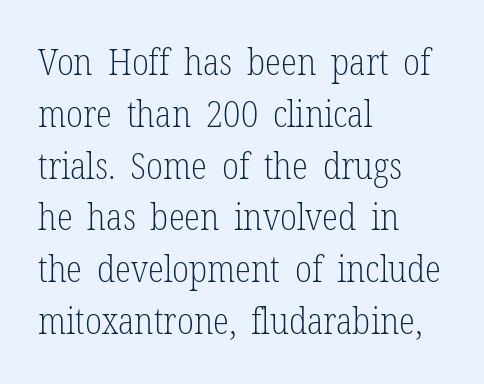
Look at the bottom of the vertical strokes: they flare into serifs here. Ink coverage per letter is moderate at most. The compositor pushed each line to the left boundary. The vertical gap from one line to the next is medium. The type is set solid horizontally, with unmodified tracking.
